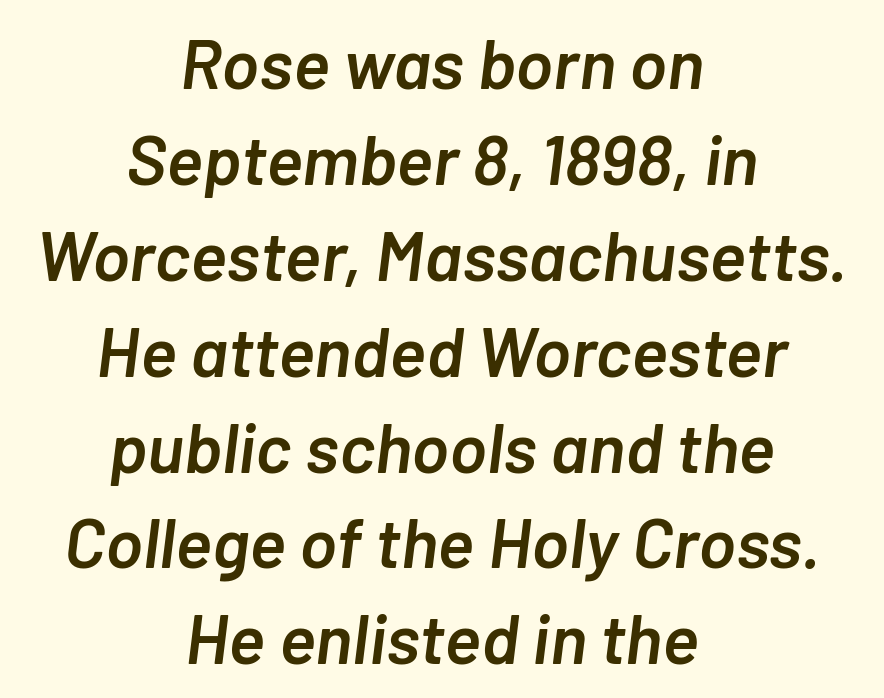
The image shows 70 px semibold type, italic (leaning right); set centered, normal line spacing (1.37x), normal letter spacing, not underlined; low stroke contrast and a medium x-height.
